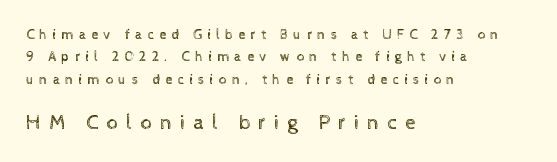
The compositor pushed each line to the left boundary. The words here are not underlined. How are the letters spaced? Widely, with obvious added tracking. Every character sits straight up, as roman type does. The block sitting lower on the canvas is the one with enlarged characters.
